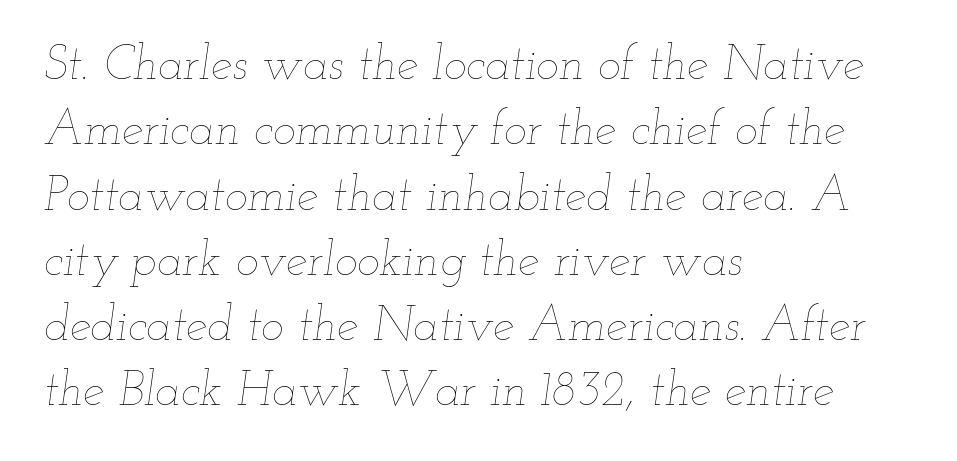
{"italic": "yes", "lean": "right", "slant_degrees": 12, "bold": "no", "weight": "thin", "width": "wide", "stroke_contrast": "low", "x_height": "small", "monospaced": "no", "underline": "no", "align": "left", "line_spacing": "normal", "line_spacing_ratio": 1.36, "letter_spacing": "normal", "letter_spacing_em": 0.0, "glyph_px": 48}
